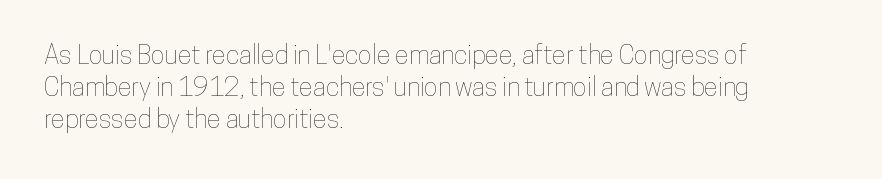
Standard letterfit; no display-style spreading of the glyphs. The string is rendered with underlining switched off. Compared with a centered layout, this one pins lines to the left instead. Vertical strokes here are truly vertical.
